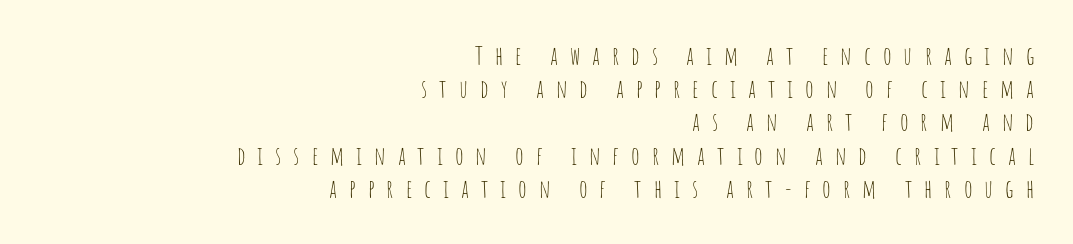
The image shows 25 px text type, upright; set right-aligned, normal line spacing (1.33x), unusually wide letter spacing (+0.48 em), not underlined.
